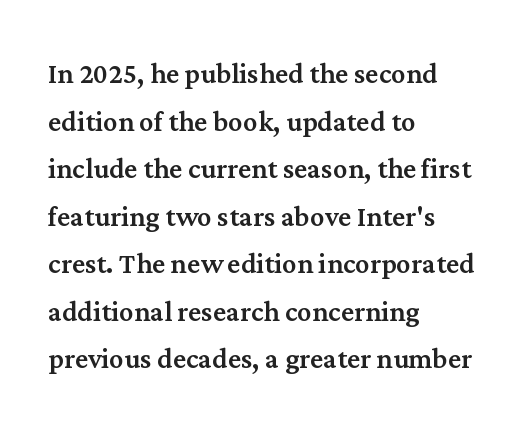
The image shows 36 px serif type, upright; set left-aligned, normal line spacing (1.32x), normal letter spacing, not underlined; medium stroke contrast and a medium x-height.
